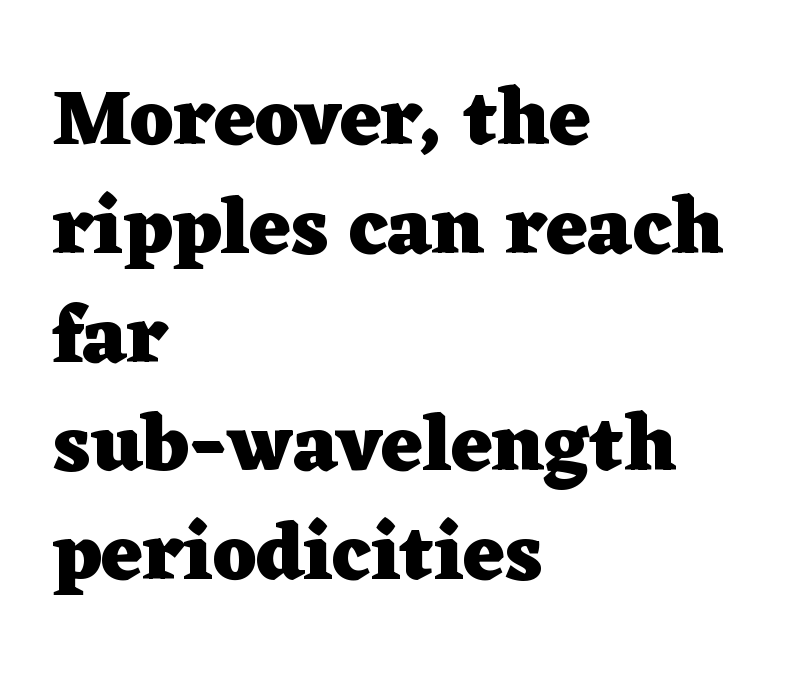
Q: Is the text bold? A: Yes.
Q: Is the text italic (slanted)? A: No, it is upright.
Q: Is the typeface a serif or a sans-serif typeface? A: Serif.
Q: Is the text underlined? A: No.
Q: How is the paragraph aligned? A: Left-aligned.
Q: Is the spacing between letters normal or unusually wide? A: Normal.
Q: Is the spacing between lines tight, normal or loose? A: Normal.
Q: Width (condensed, normal, or wide)? A: Wide.
Q: Stroke contrast? A: Low.
Q: x-height? A: Medium.
Q: Monospaced? A: No.
